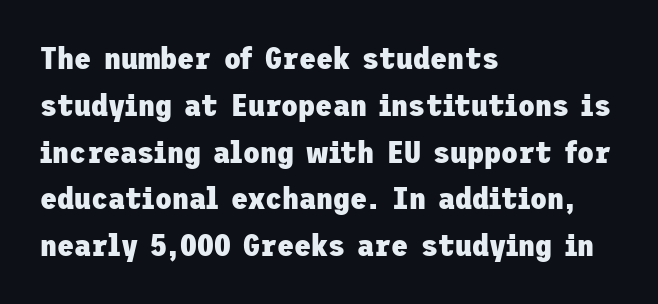
{"serif": "no", "italic": "no", "bold": "yes", "weight": "heavy", "width": "normal", "stroke_contrast": "low", "x_height": "medium", "underline": "no", "align": "left", "line_spacing": "normal", "line_spacing_ratio": 1.51, "letter_spacing": "normal", "letter_spacing_em": 0.0, "glyph_px": 31}
